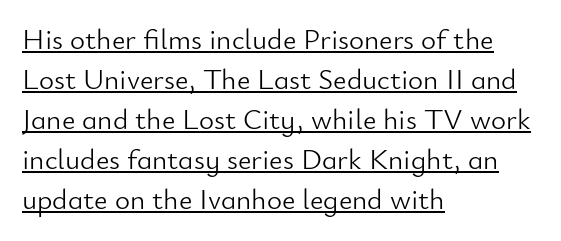
The image shows 29 px light sans-serif type, upright; set left-aligned, normal line spacing (1.38x), normal letter spacing, underlined; low stroke contrast and a small x-height.
